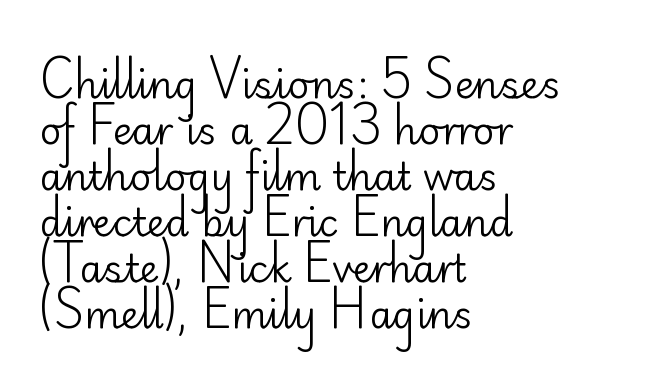
The image shows 38 px regular-weight sans-serif type, upright; set left-aligned, line spacing 1.21x, normal letter spacing, not underlined; low stroke contrast and a small x-height.
